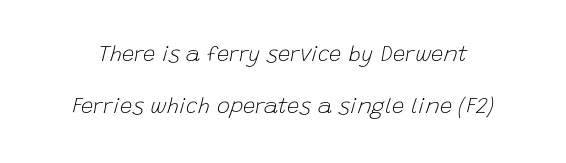
Every character sits at an angle, as italics do. The designer dialed line spacing up above the default. The passage shown is not bold in any degree. Nobody touched the tracking dial on this one. Underline: absent.
